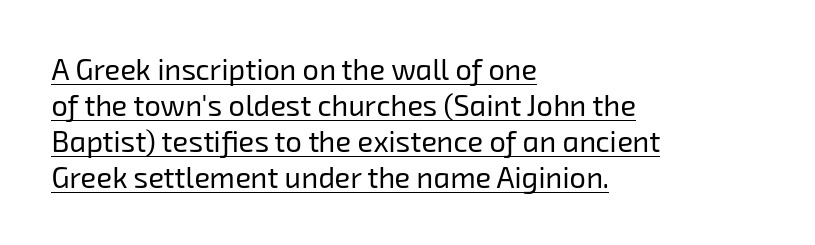
{"serif": "no", "bold": "no", "weight": "regular", "width": "normal", "stroke_contrast": "low", "x_height": "medium", "monospaced": "no", "underline": "yes", "align": "left", "line_spacing_ratio": 1.24, "letter_spacing": "normal", "letter_spacing_em": 0.0, "glyph_px": 29}
